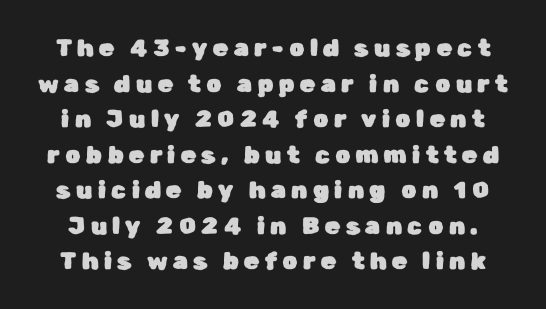
The lines sit at an ordinary, default distance from one another. The letters are spread apart with noticeably loose tracking. Vertical strokes here are truly vertical. This rendering features lettering with no underline.
